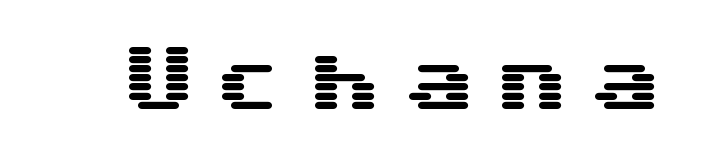
The gaps between neighbouring characters are conspicuously large. Do the letters lean? They stand straight. Typographically, this falls in the sans-serif category. Letters rest on an invisible, unmarked baseline.
